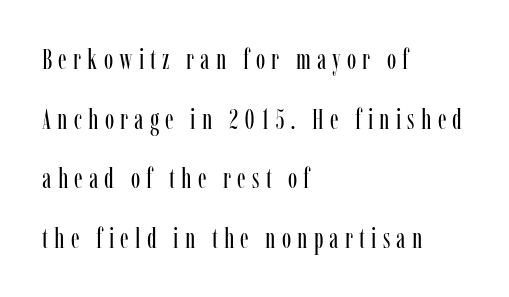
Q: Is the text bold? A: No.
Q: Is the text italic (slanted)? A: No, it is upright.
Q: Is the typeface a serif or a sans-serif typeface? A: Serif.
Q: Is the text underlined? A: No.
Q: How is the paragraph aligned? A: Left-aligned.
Q: Is the spacing between letters normal or unusually wide? A: Unusually wide.
Q: Is the spacing between lines tight, normal or loose? A: Loose.
Q: Width (condensed, normal, or wide)? A: Condensed.
Q: Stroke contrast? A: Low.
Q: x-height? A: Medium.
Q: Monospaced? A: No.
